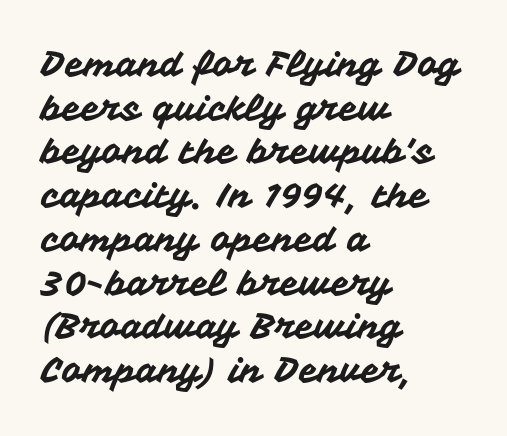
In terms of leading, this rendering sits right in the middle. This sample is left-justified, so line endings fall wherever the words run out. The designer went with a sans here, leaving each stem footless.
